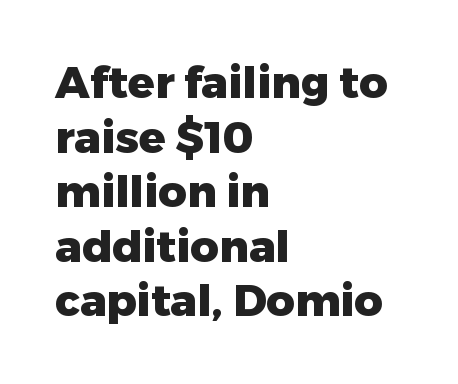
The image shows 44 px heavy sans-serif type, upright; set left-aligned, line spacing 1.24x, normal letter spacing, not underlined; low stroke contrast and a medium x-height.
